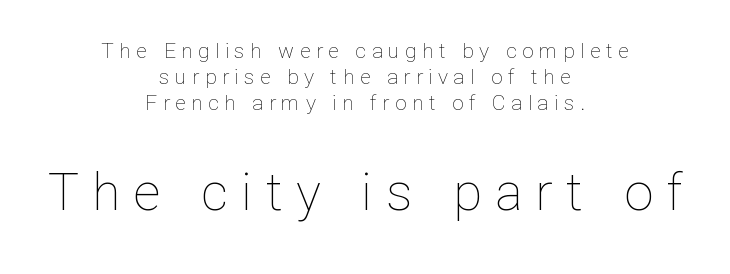
Q: Is the text bold? A: No.
Q: Is the text italic (slanted)? A: No, it is upright.
Q: Is the text underlined? A: No.
Q: How is the paragraph aligned? A: Centered.
Q: Is the spacing between letters normal or unusually wide? A: Unusually wide.
Q: Which block of text is set in a larger size, the first (top) or the second (bottom)? A: The second (bottom) one.
Q: Width (condensed, normal, or wide)? A: Normal.
Q: Stroke contrast? A: Low.
Q: x-height? A: Medium.
Q: Monospaced? A: No.
